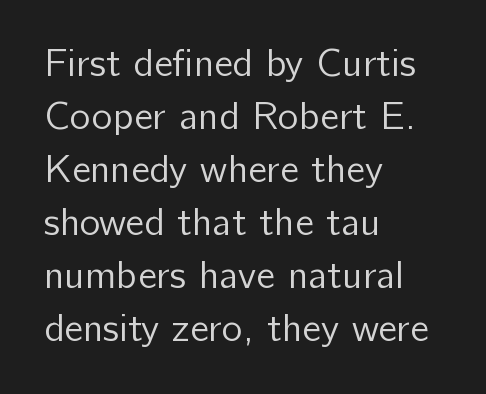
The image shows 39 px regular-weight sans-serif type, upright; set left-aligned, normal line spacing (1.36x), normal letter spacing, not underlined; low stroke contrast and a medium x-height.
